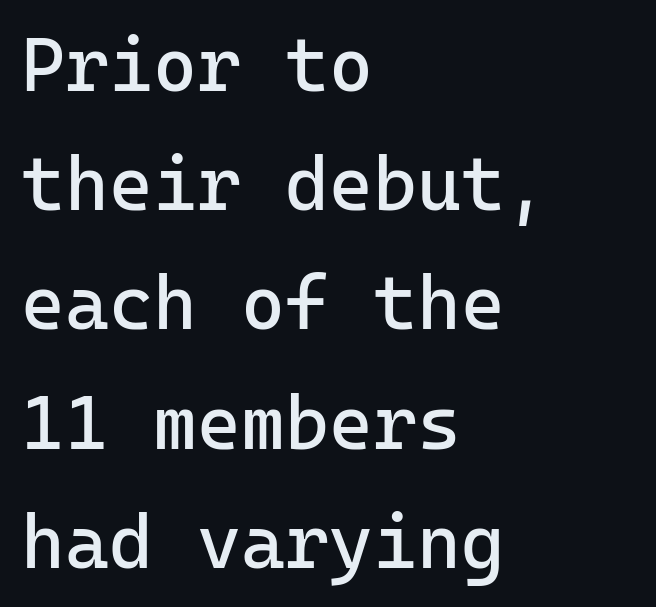
Interline gaps are of average width in this sample. Serifs: no, the terminals of the letterforms are clean. Tall strokes in this sample are plumb rather than angled. These lines are rendered in a fixed-pitch font. Compared with typical body copy, the letter spacing here is the same. Honestly, there is no underline to notice here at all.
